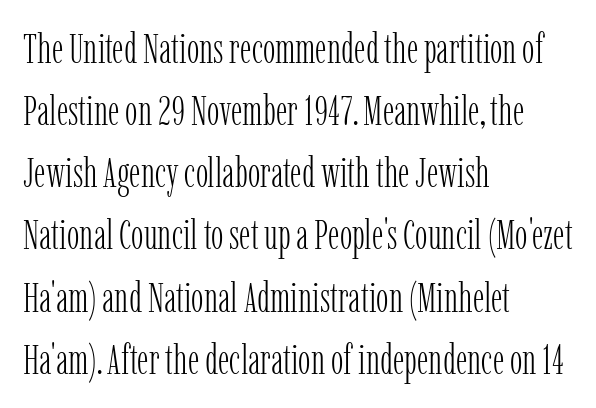
Q: Is the text bold? A: No.
Q: Is the text italic (slanted)? A: No, it is upright.
Q: Is the typeface a serif or a sans-serif typeface? A: Serif.
Q: Is the text underlined? A: No.
Q: How is the paragraph aligned? A: Left-aligned.
Q: Is the spacing between letters normal or unusually wide? A: Normal.
Q: Is the spacing between lines tight, normal or loose? A: Normal.
Q: Width (condensed, normal, or wide)? A: Condensed.
Q: Stroke contrast? A: Low.
Q: x-height? A: Medium.
Q: Monospaced? A: No.
